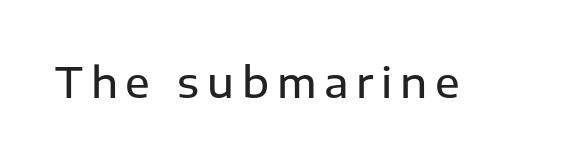
{"serif": "no", "italic": "no", "bold": "semi", "weight": "semibold", "width": "normal", "stroke_contrast": "low", "x_height": "medium", "monospaced": "no", "underline": "no", "glyph_px": 41}
